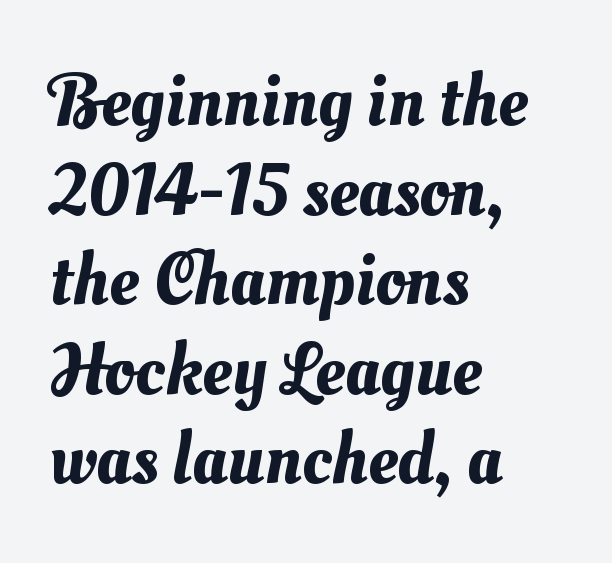
{"width": "normal", "stroke_contrast": "medium", "x_height": "small", "monospaced": "no", "underline": "no", "align": "left", "line_spacing_ratio": 1.21, "letter_spacing": "normal", "letter_spacing_em": 0.0, "glyph_px": 74}
